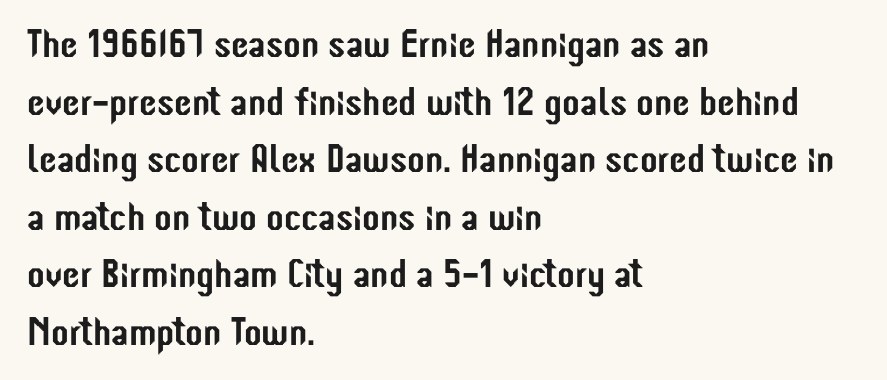
The image shows 40 px condensed sans-serif type, upright; set left-aligned, normal line spacing (1.44x), normal letter spacing, not underlined; low stroke contrast and a medium x-height.
